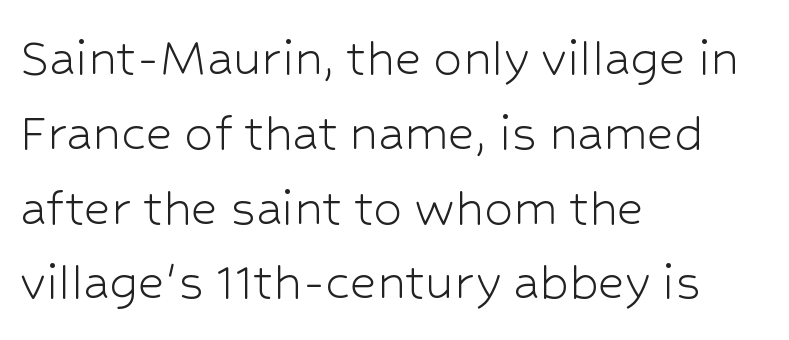
{"serif": "no", "italic": "no", "bold": "no", "weight": "light", "width": "normal", "stroke_contrast": "low", "x_height": "medium", "monospaced": "no", "underline": "no", "align": "left", "line_spacing": "normal", "line_spacing_ratio": 1.29, "letter_spacing": "normal", "letter_spacing_em": 0.0, "glyph_px": 58}
